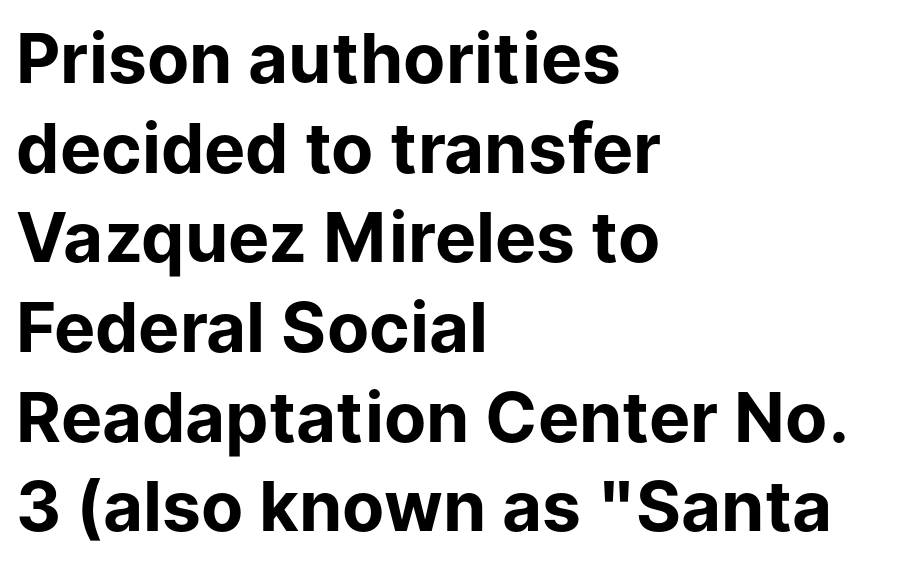
Standard letterfit; no display-style spreading of the glyphs. The font's upright variant was chosen for this text. Lines of text with bare space underneath. Bold? Absolutely — the strokes are thick and heavy. To sum up the face: it is a sans, with no serifs.
